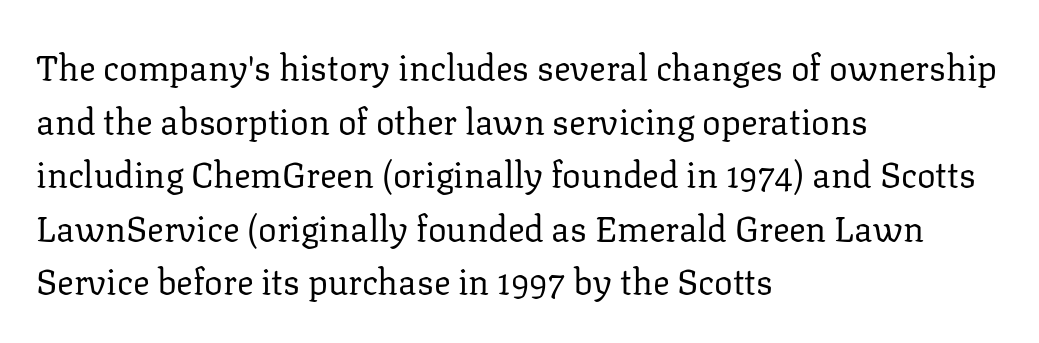
{"serif": "yes", "italic": "no", "bold": "no", "weight": "regular", "width": "normal", "stroke_contrast": "low", "x_height": "medium", "monospaced": "no", "underline": "no", "align": "left", "line_spacing": "normal", "line_spacing_ratio": 1.53, "letter_spacing": "normal", "letter_spacing_em": 0.0, "glyph_px": 35}
